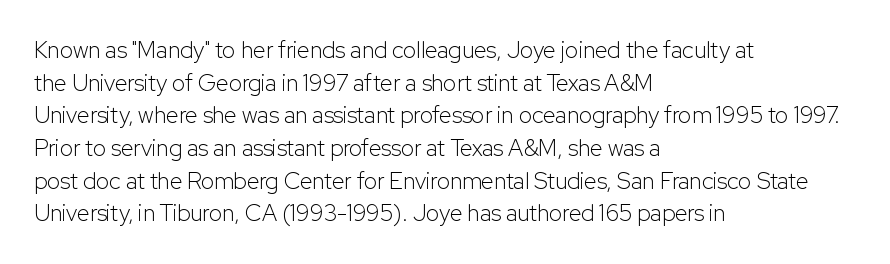
Characters follow at the spacing the type designer built in. The letterforms sit at book weight or below. Rendered with straight, roman letterforms. The rows are spaced the way most documents space them. The strip under each line holds only bare page.
